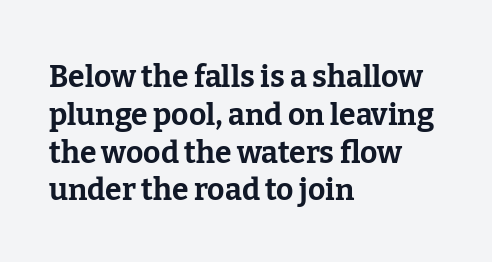
{"serif": "yes", "italic": "no", "bold": "yes", "weight": "bold", "width": "normal", "stroke_contrast": "low", "x_height": "medium", "monospaced": "no", "underline": "no", "align": "left", "line_spacing": "normal", "line_spacing_ratio": 1.26, "letter_spacing": "normal", "letter_spacing_em": 0.0, "glyph_px": 30}
